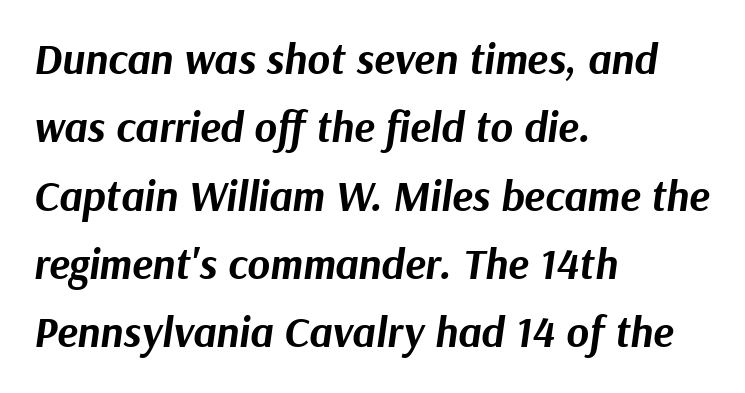
{"italic": "yes", "lean": "right", "slant_degrees": 9, "bold": "yes", "weight": "bold", "width": "normal", "stroke_contrast": "medium", "x_height": "medium", "monospaced": "no", "underline": "no", "align": "left", "line_spacing": "normal", "line_spacing_ratio": 1.59, "letter_spacing": "normal", "letter_spacing_em": 0.0, "glyph_px": 43}
